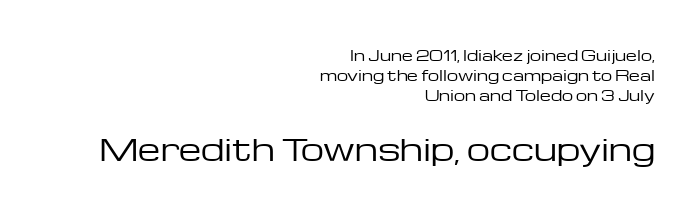
The image shows 29 px regular-weight, wide sans-serif type, upright; set right-aligned, normal line spacing (1.42x), normal letter spacing, not underlined; the second (bottom) block is 2.07x larger; low stroke contrast and a medium x-height.
